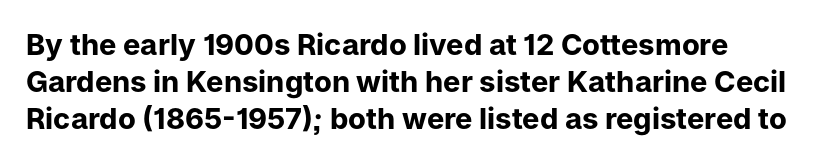
{"serif": "no", "italic": "no", "bold": "yes", "weight": "bold", "width": "normal", "stroke_contrast": "low", "x_height": "medium", "monospaced": "no", "underline": "no", "line_spacing": "normal", "line_spacing_ratio": 1.28, "letter_spacing": "normal", "letter_spacing_em": 0.0, "glyph_px": 29}
